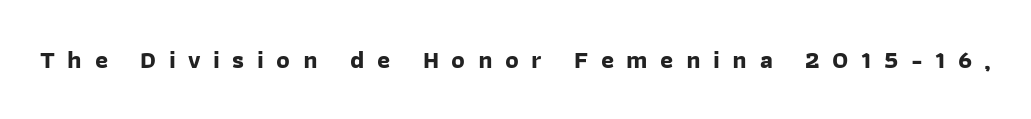
{"bold": "yes", "underline": "no", "letter_spacing": "wide", "letter_spacing_em": 0.5, "glyph_px": 25}
